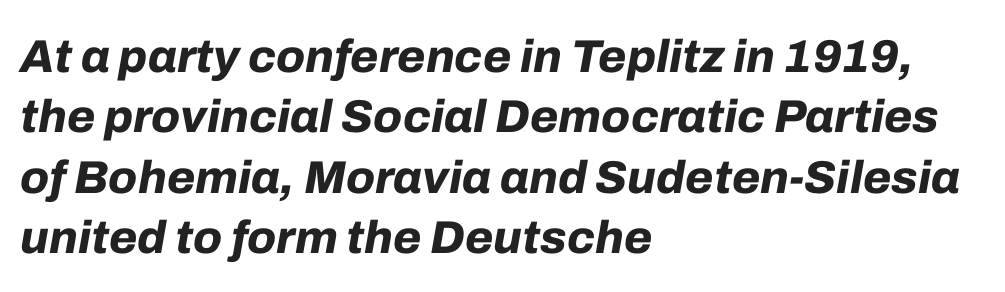
Q: Is the text bold? A: Yes.
Q: Is the text italic (slanted)? A: Yes, it leans right by about 10 degrees.
Q: Is the text underlined? A: No.
Q: How is the paragraph aligned? A: Left-aligned.
Q: Is the spacing between letters normal or unusually wide? A: Normal.
Q: Is the spacing between lines tight, normal or loose? A: Normal.
Q: Width (condensed, normal, or wide)? A: Normal.
Q: Stroke contrast? A: Low.
Q: x-height? A: Medium.
Q: Monospaced? A: No.
